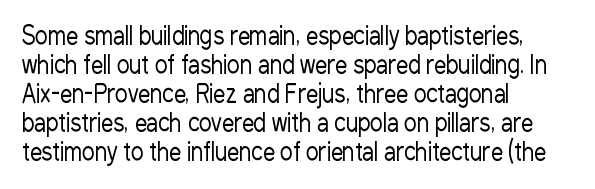
Q: Is the text bold? A: No.
Q: Is the text italic (slanted)? A: No, it is upright.
Q: Is the text underlined? A: No.
Q: How is the paragraph aligned? A: Left-aligned.
Q: Is the spacing between letters normal or unusually wide? A: Normal.
